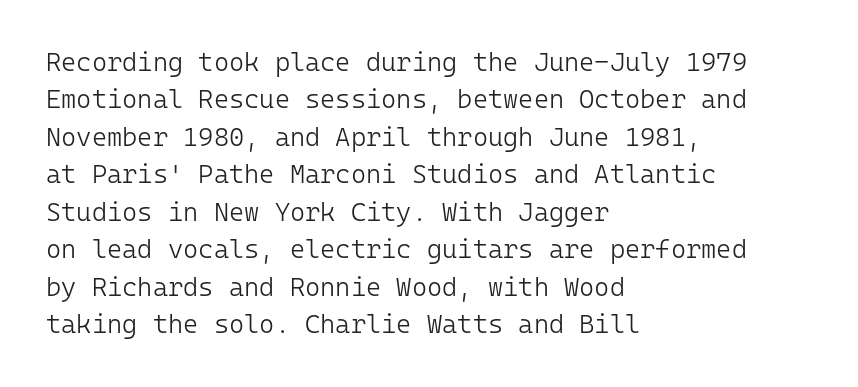
{"italic": "no", "bold": "no", "underline": "no", "align": "left", "line_spacing": "normal", "line_spacing_ratio": 1.44, "letter_spacing": "normal", "letter_spacing_em": 0.0, "glyph_px": 26}
